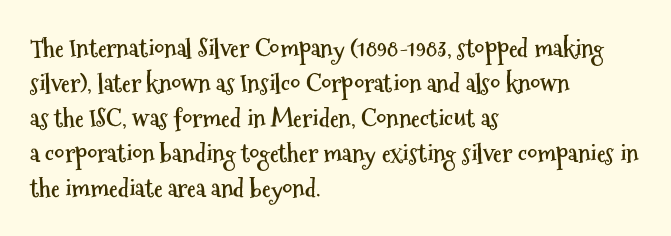
Q: Is the text bold? A: Yes.
Q: Is the text italic (slanted)? A: No, it is upright.
Q: Is the text underlined? A: No.
Q: How is the paragraph aligned? A: Left-aligned.
Q: Is the spacing between letters normal or unusually wide? A: Normal.
Q: Is the spacing between lines tight, normal or loose? A: Normal.
